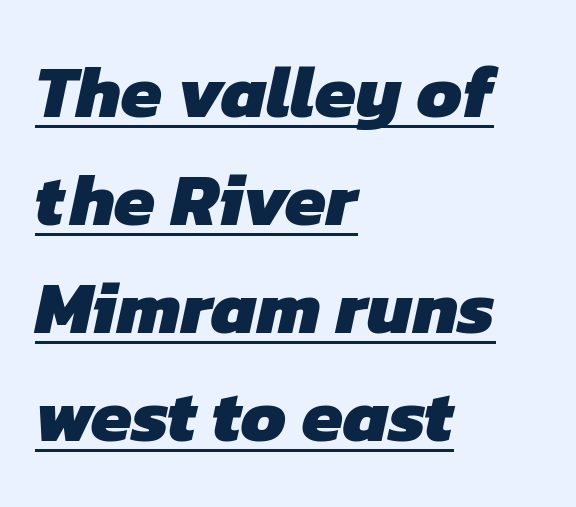
{"serif": "no", "bold": "yes", "weight": "heavy", "width": "normal", "stroke_contrast": "low", "x_height": "medium", "monospaced": "no", "underline": "yes", "align": "left", "line_spacing": "normal", "line_spacing_ratio": 1.46, "letter_spacing": "normal", "letter_spacing_em": 0.0, "glyph_px": 74}
